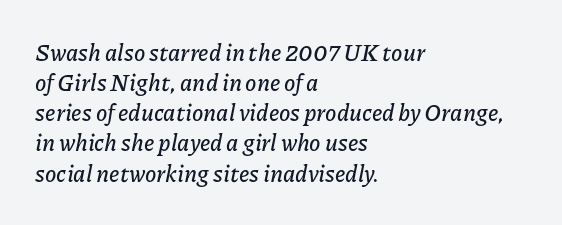
The letters sit at their default tracking, neither squeezed nor spread. The lettering tilts uniformly, giving the passage an italic look. These lines are set flush left with a ragged right edge. This sample keeps an unexceptional amount of space between lines. The baseline area is clear.
